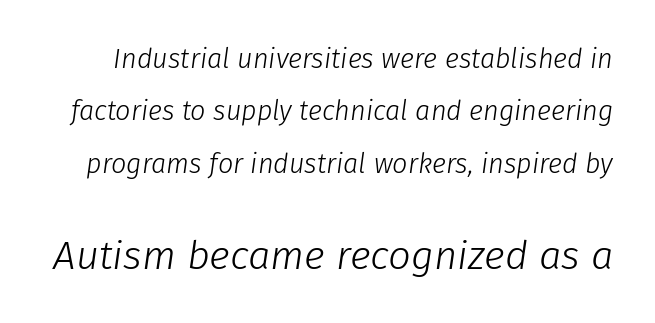
{"italic": "yes", "lean": "right", "slant_degrees": 8, "bold": "no", "weight": "light", "width": "normal", "stroke_contrast": "low", "x_height": "medium", "monospaced": "no", "underline": "no", "line_spacing": "loose", "line_spacing_ratio": 1.94, "letter_spacing": "normal", "letter_spacing_em": 0.0, "larger_block": "second", "size_ratio": 1.48, "glyph_px": 40}
